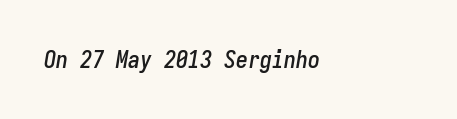
Q: Is the text italic (slanted)? A: Yes, it leans right by about 9 degrees.
Q: Is the text underlined? A: No.
Q: How is the paragraph aligned? A: Left-aligned.
Q: Is the spacing between letters normal or unusually wide? A: Normal.
